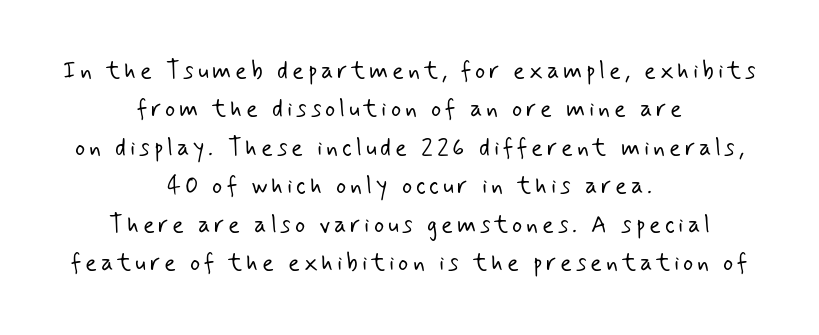
The image shows 24 px text type; set centered, normal line spacing (1.6x), not underlined.
